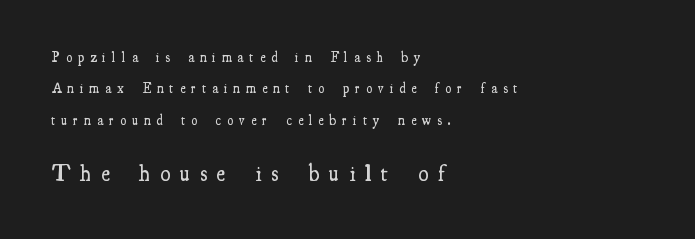
Q: Is the text bold? A: Semi-bold.
Q: Is the text italic (slanted)? A: No, it is upright.
Q: Is the text underlined? A: No.
Q: How is the paragraph aligned? A: Left-aligned.
Q: Is the spacing between letters normal or unusually wide? A: Unusually wide.
Q: Is the spacing between lines tight, normal or loose? A: Loose.
Q: Which block of text is set in a larger size, the first (top) or the second (bottom)? A: The second (bottom) one.
